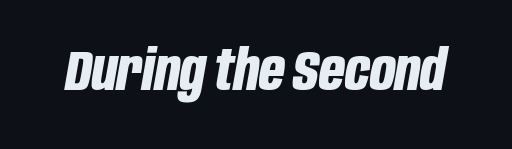
The image shows 56 px bold, condensed type, italic (leaning right); set normal letter spacing, not underlined; low stroke contrast and a large x-height.
